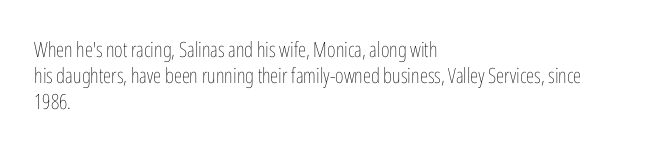
The image shows 21 px text type, upright; set left-aligned, line spacing 1.23x, normal letter spacing, not underlined.
